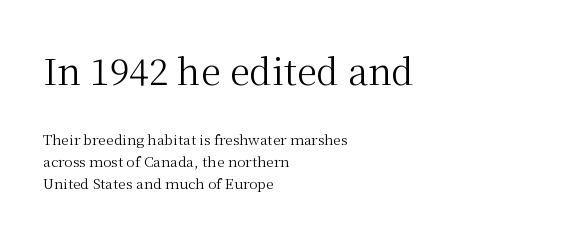
The image shows 36 px regular-weight serif type, upright; set left-aligned, normal line spacing (1.56x), normal letter spacing, not underlined; the first (top) block is 2.57x larger; medium stroke contrast and a medium x-height.
